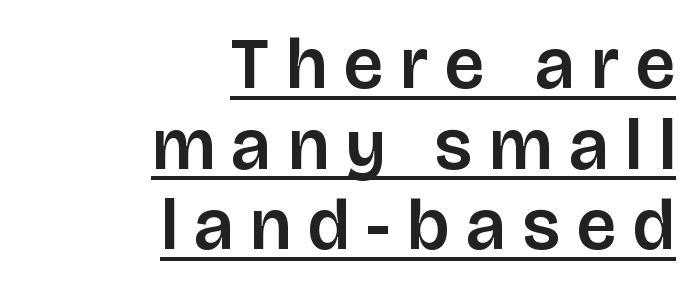
{"serif": "no", "italic": "no", "width": "normal", "stroke_contrast": "low", "x_height": "large", "monospaced": "no", "underline": "yes", "align": "right", "line_spacing": "tight", "line_spacing_ratio": 1.12, "letter_spacing": "wide", "letter_spacing_em": 0.24, "glyph_px": 72}
